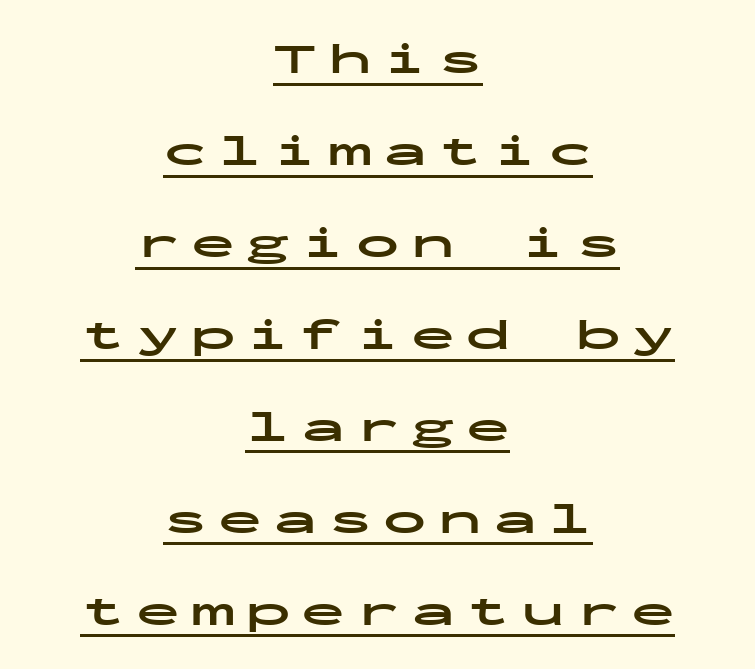
{"serif": "no", "italic": "no", "bold": "yes", "weight": "bold", "width": "wide", "stroke_contrast": "low", "x_height": "medium", "monospaced": "yes", "underline": "yes", "align": "center", "line_spacing": "loose", "line_spacing_ratio": 2.09, "letter_spacing": "wide", "letter_spacing_em": 0.25, "glyph_px": 44}
